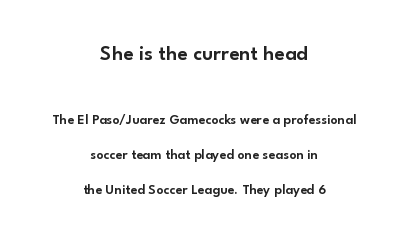
{"italic": "no", "underline": "no", "align": "center", "line_spacing": "loose", "line_spacing_ratio": 2.49, "letter_spacing": "normal", "letter_spacing_em": 0.0, "larger_block": "first", "size_ratio": 1.5, "glyph_px": 21}
